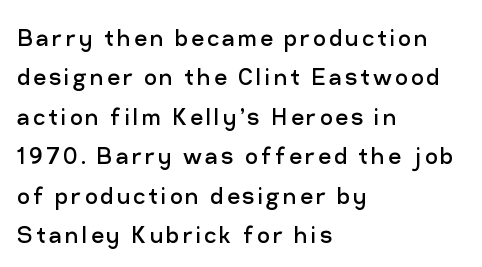
The typeface has the unassuming heft of standard copy or less. The rag falls on the right side of this text block. The words here are not underlined. Interline gaps are of average width in this sample.
